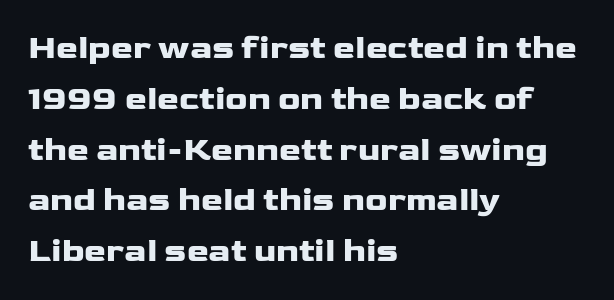
The letters stand straight up with perfectly vertical stems. You could not count columns in this text — the font is proportionally spaced. Teacher's note: observe the even left margin — that is flush-left alignment. Any mark beneath the type? The region is blank.
